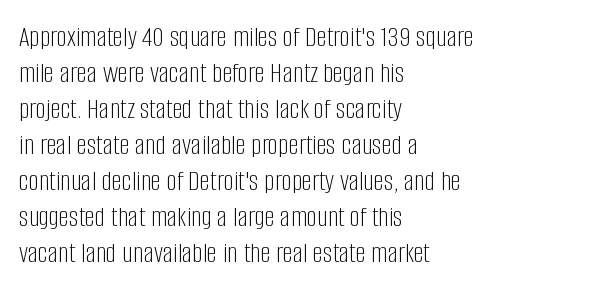
The image shows 29 px light, condensed sans-serif type, upright; set left-aligned, line spacing 1.24x, normal letter spacing, not underlined; low stroke contrast and a large x-height.
